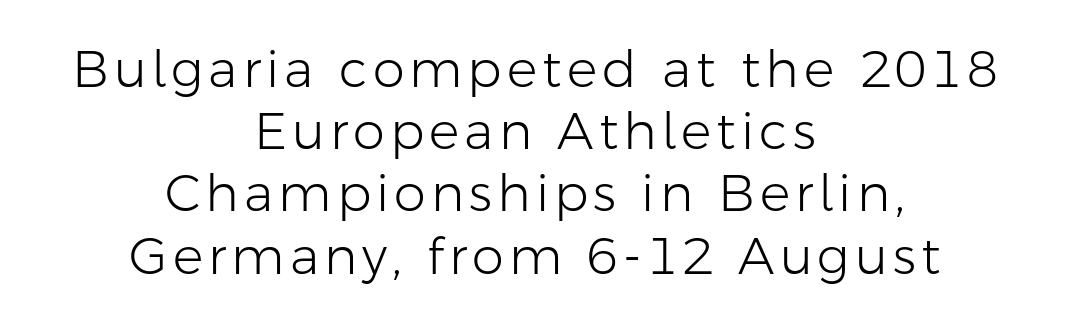
{"serif": "no", "italic": "no", "bold": "no", "weight": "light", "width": "normal", "stroke_contrast": "low", "x_height": "medium", "monospaced": "no", "underline": "no", "align": "center", "line_spacing_ratio": 1.22, "glyph_px": 51}
